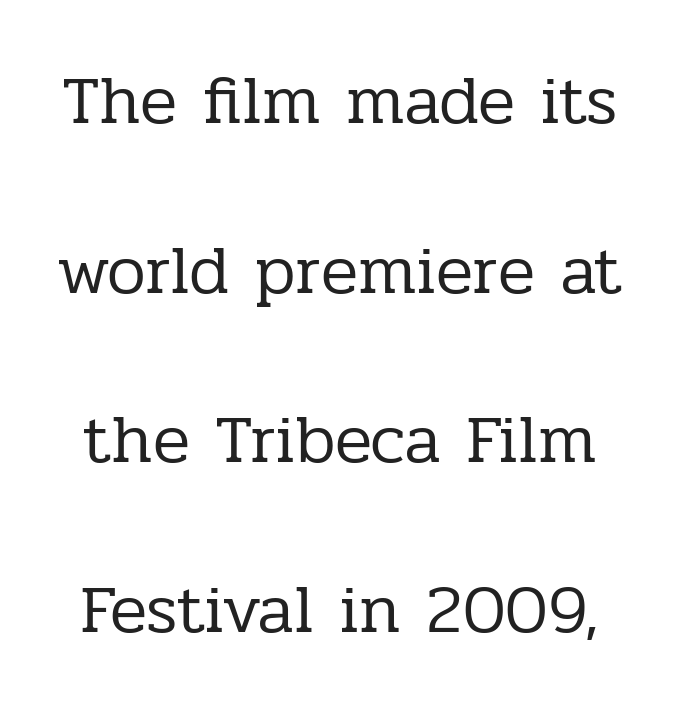
A typesetter would call this leading open, well beyond the default. Underlining? Definitely not there. The letters stand straight up with perfectly vertical stems. The characters are drawn with everyday or finer stroke widths.
